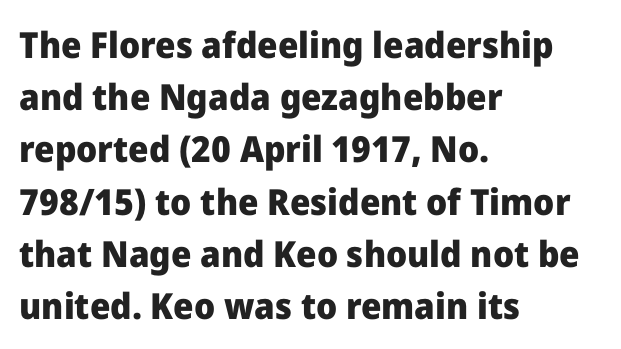
Q: Is the text bold? A: Yes.
Q: Is the text italic (slanted)? A: No, it is upright.
Q: Is the typeface a serif or a sans-serif typeface? A: Sans-serif.
Q: Is the text underlined? A: No.
Q: How is the paragraph aligned? A: Left-aligned.
Q: Is the spacing between letters normal or unusually wide? A: Normal.
Q: Is the spacing between lines tight, normal or loose? A: Normal.
Q: Width (condensed, normal, or wide)? A: Normal.
Q: Stroke contrast? A: Low.
Q: x-height? A: Medium.
Q: Monospaced? A: No.
